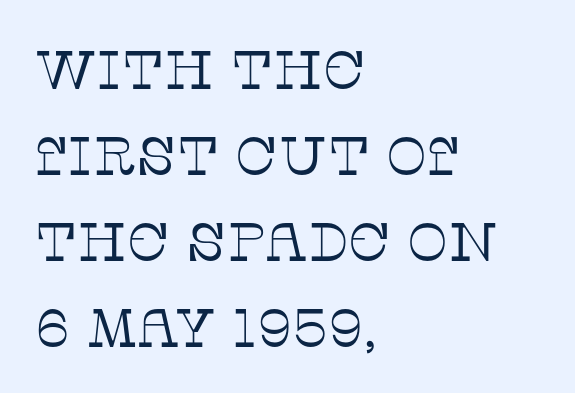
{"serif": "yes", "italic": "no", "bold": "no", "weight": "thin", "width": "normal", "stroke_contrast": "low", "x_height": "large", "monospaced": "no", "underline": "no", "align": "left", "line_spacing": "normal", "line_spacing_ratio": 1.59, "letter_spacing": "normal", "letter_spacing_em": 0.0, "glyph_px": 54}
